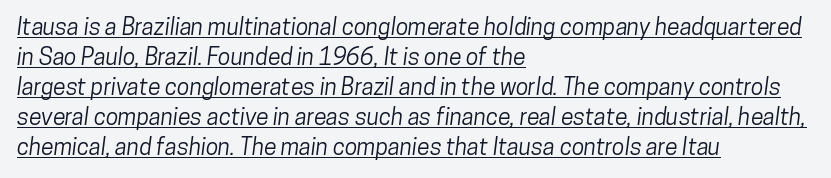
Q: Is the text underlined? A: Yes.
Q: How is the paragraph aligned? A: Left-aligned.
Q: Is the spacing between letters normal or unusually wide? A: Normal.
Q: Is the spacing between lines tight, normal or loose? A: Normal.
